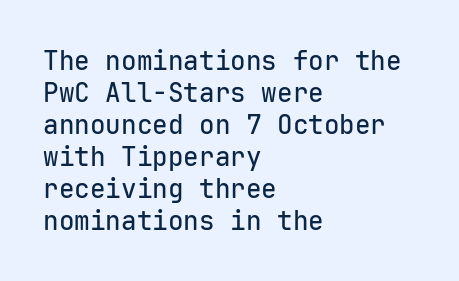
Q: Is the text italic (slanted)? A: No, it is upright.
Q: Is the text underlined? A: No.
Q: How is the paragraph aligned? A: Left-aligned.
Q: Is the spacing between letters normal or unusually wide? A: Normal.
